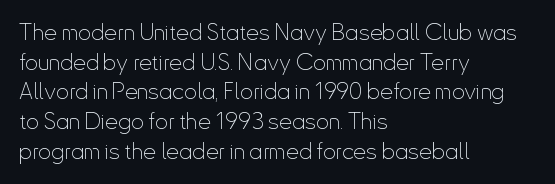
{"italic": "no", "bold": "no", "underline": "no", "align": "left", "line_spacing": "normal", "line_spacing_ratio": 1.29, "letter_spacing": "normal", "letter_spacing_em": 0.0, "glyph_px": 23}
